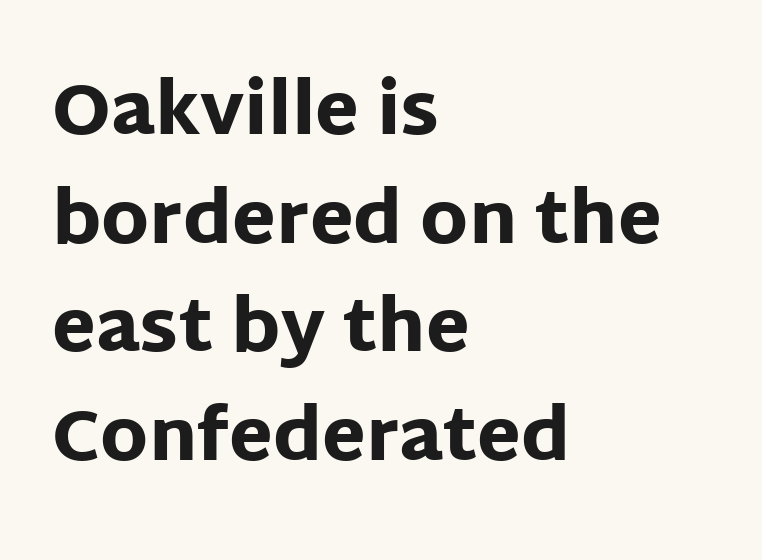
The rendering uses natural spacing where letterforms have individual widths. Quick note: interline space is typical. When letters stand straight like this, we call the style roman or upright. Does extra space separate the letters? No, they use regular spacing.
